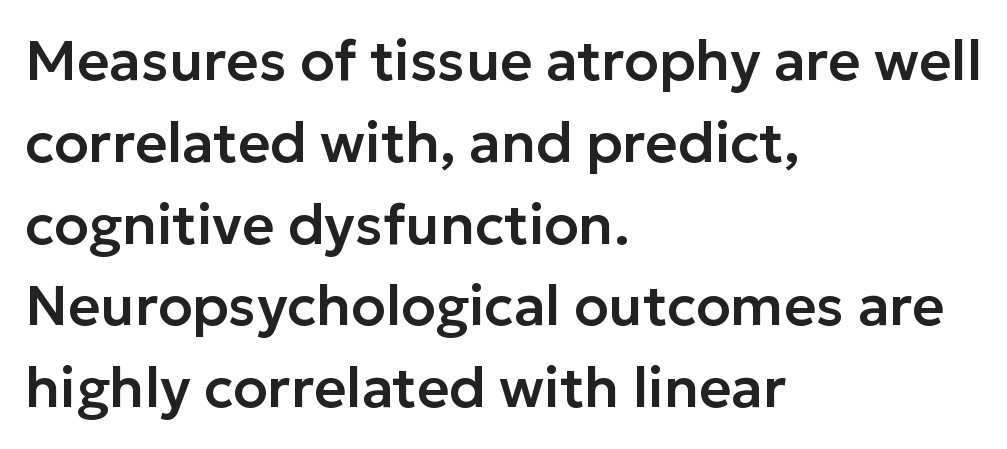
{"serif": "no", "italic": "no", "width": "normal", "stroke_contrast": "low", "x_height": "medium", "monospaced": "no", "underline": "no", "align": "left", "line_spacing": "normal", "line_spacing_ratio": 1.46, "letter_spacing": "normal", "letter_spacing_em": 0.0, "glyph_px": 56}
